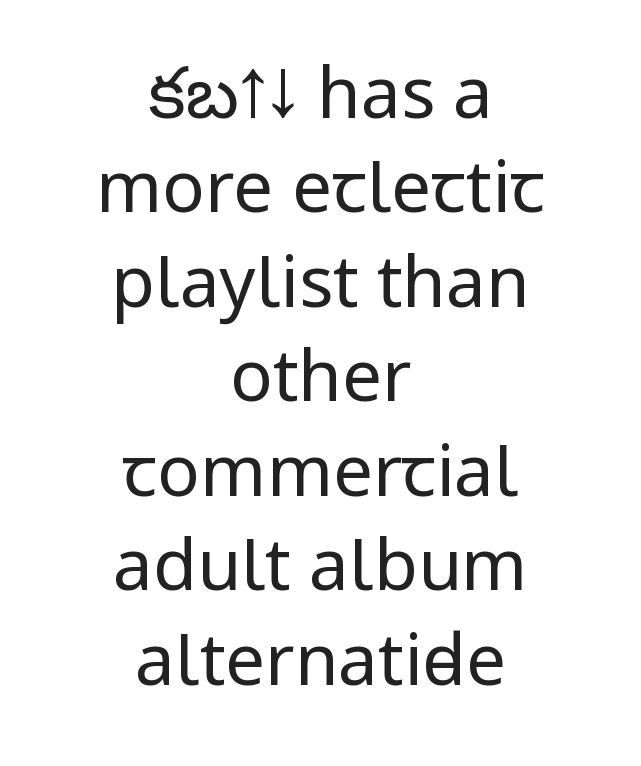
The image shows 71 px regular-weight, condensed sans-serif type, upright; set centered, normal line spacing (1.33x), normal letter spacing, not underlined; low stroke contrast and a large x-height.
